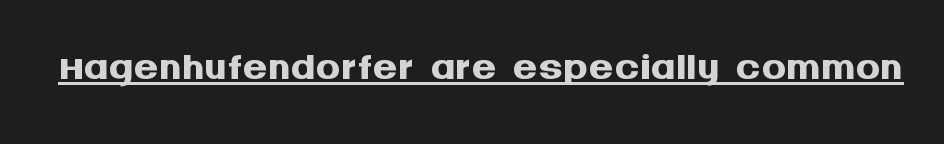
Q: Is the text bold? A: Yes.
Q: Is the text italic (slanted)? A: No, it is upright.
Q: Is the typeface a serif or a sans-serif typeface? A: Sans-serif.
Q: Is the text underlined? A: Yes.
Q: Is the spacing between letters normal or unusually wide? A: Normal.
Q: Width (condensed, normal, or wide)? A: Normal.
Q: Stroke contrast? A: Medium.
Q: x-height? A: Large.
Q: Monospaced? A: No.
